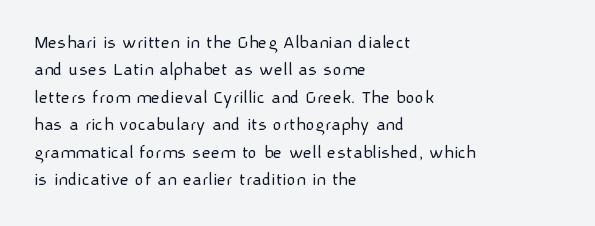
{"italic": "no", "bold": "no", "underline": "no", "align": "left", "line_spacing": "normal", "line_spacing_ratio": 1.37, "letter_spacing": "normal", "letter_spacing_em": 0.0, "glyph_px": 20}
